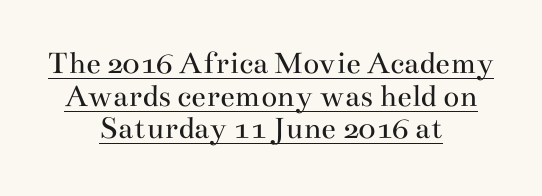
Q: Is the text bold? A: No.
Q: Is the text italic (slanted)? A: No, it is upright.
Q: Is the typeface a serif or a sans-serif typeface? A: Serif.
Q: Is the text underlined? A: Yes.
Q: How is the paragraph aligned? A: Centered.
Q: Is the spacing between letters normal or unusually wide? A: Normal.
Q: Is the spacing between lines tight, normal or loose? A: Tight.
Q: Width (condensed, normal, or wide)? A: Wide.
Q: Stroke contrast? A: Medium.
Q: x-height? A: Small.
Q: Monospaced? A: No.
